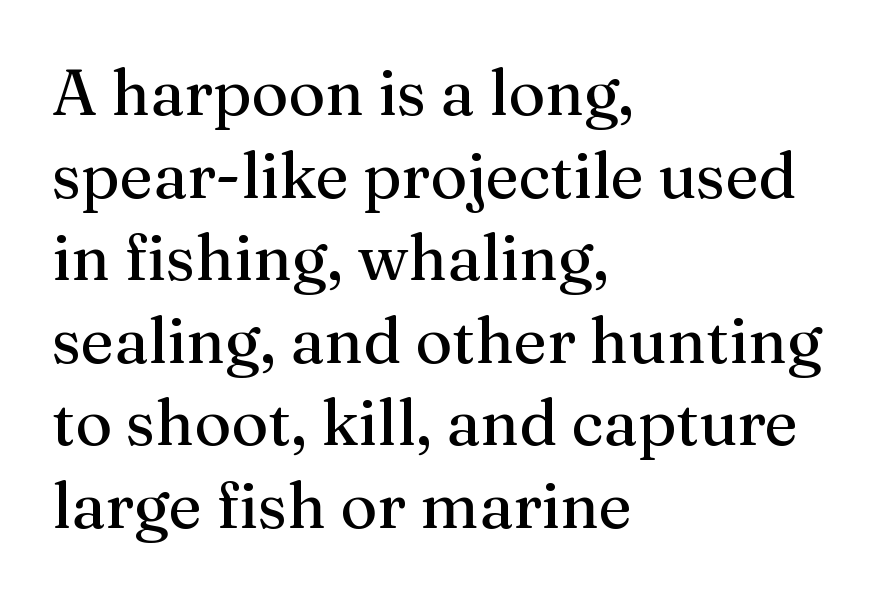
Q: Is the text bold? A: No.
Q: Is the text italic (slanted)? A: No, it is upright.
Q: Is the typeface a serif or a sans-serif typeface? A: Serif.
Q: Is the text underlined? A: No.
Q: How is the paragraph aligned? A: Left-aligned.
Q: Is the spacing between letters normal or unusually wide? A: Normal.
Q: Is the spacing between lines tight, normal or loose? A: Normal.
Q: Width (condensed, normal, or wide)? A: Normal.
Q: Stroke contrast? A: Medium.
Q: x-height? A: Medium.
Q: Monospaced? A: No.
